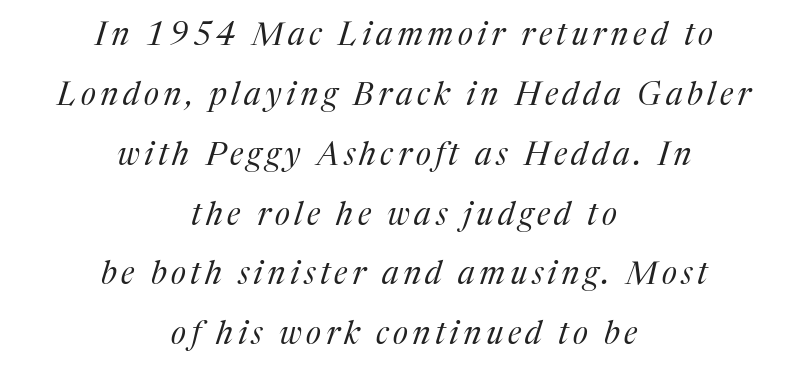
{"serif": "yes", "italic": "yes", "lean": "right", "slant_degrees": 17, "bold": "no", "weight": "regular", "width": "normal", "stroke_contrast": "medium", "x_height": "medium", "monospaced": "no", "underline": "no", "align": "center", "line_spacing_ratio": 1.87, "glyph_px": 32}
